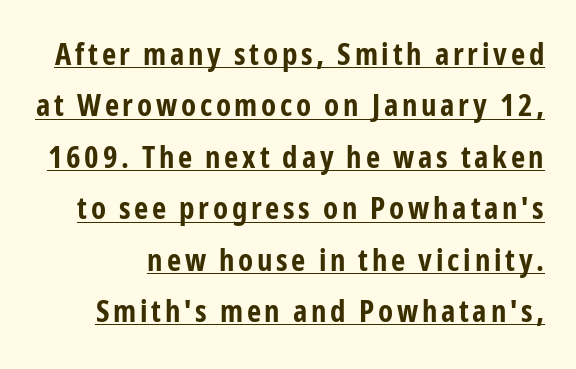
Upright lettering throughout. Every letter is thick-stroked: bold, no question. Are there feet on the stems? There aren't — it's a sans. Character widths vary here, with narrow letters taking less room than wide ones.
